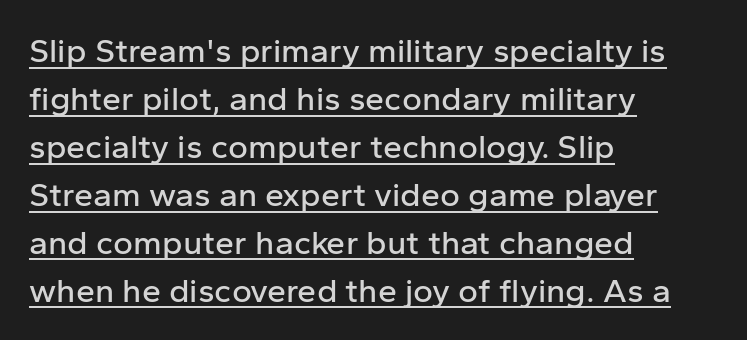
Q: Is the text italic (slanted)? A: No, it is upright.
Q: Is the typeface a serif or a sans-serif typeface? A: Sans-serif.
Q: Is the text underlined? A: Yes.
Q: How is the paragraph aligned? A: Left-aligned.
Q: Is the spacing between letters normal or unusually wide? A: Normal.
Q: Is the spacing between lines tight, normal or loose? A: Normal.
Q: Width (condensed, normal, or wide)? A: Normal.
Q: Stroke contrast? A: Low.
Q: x-height? A: Medium.
Q: Monospaced? A: No.
